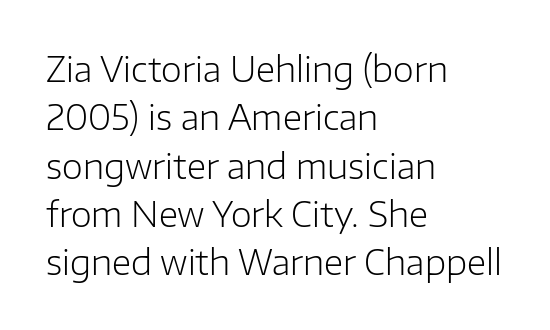
Q: Is the text bold? A: No.
Q: Is the text italic (slanted)? A: No, it is upright.
Q: Is the typeface a serif or a sans-serif typeface? A: Sans-serif.
Q: Is the text underlined? A: No.
Q: How is the paragraph aligned? A: Left-aligned.
Q: Is the spacing between letters normal or unusually wide? A: Normal.
Q: Is the spacing between lines tight, normal or loose? A: Normal.
Q: Width (condensed, normal, or wide)? A: Normal.
Q: Stroke contrast? A: Low.
Q: x-height? A: Medium.
Q: Monospaced? A: No.
